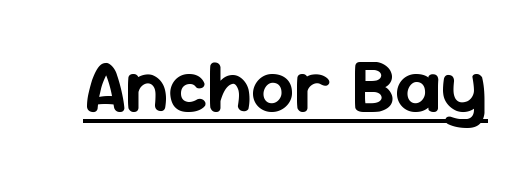
A typesetter would label this face a sans. Is the letter spacing exaggerated? No — it looks like the ordinary default. Every word sits above its own underline. Style check: upright. A typesetter would call this proportional, since set widths differ per character.
